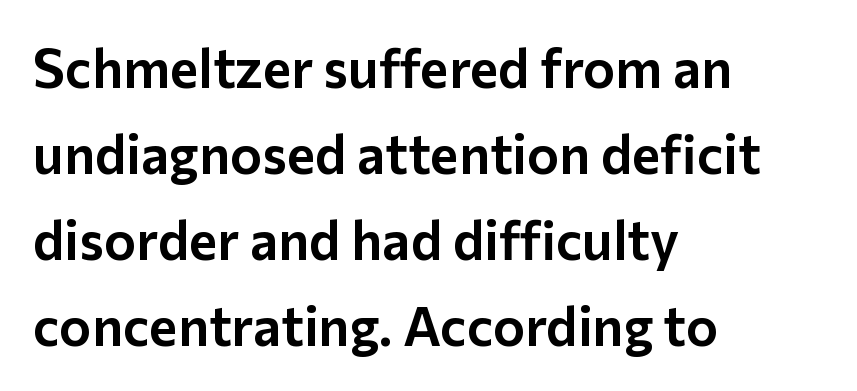
{"serif": "no", "italic": "no", "width": "normal", "stroke_contrast": "low", "x_height": "medium", "monospaced": "no", "underline": "no", "align": "left", "line_spacing": "normal", "line_spacing_ratio": 1.59, "letter_spacing": "normal", "letter_spacing_em": 0.0, "glyph_px": 54}
